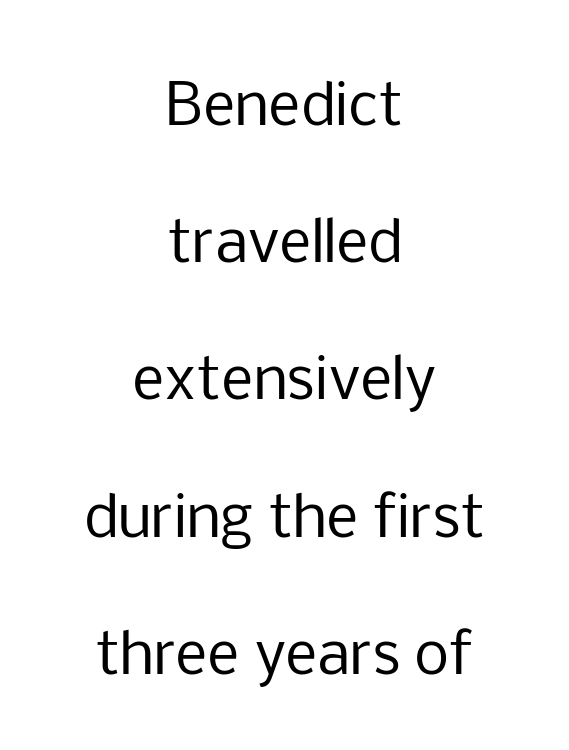
{"serif": "no", "italic": "no", "bold": "no", "weight": "regular", "width": "normal", "stroke_contrast": "low", "x_height": "medium", "monospaced": "no", "underline": "no", "align": "center", "line_spacing": "loose", "line_spacing_ratio": 2.45, "letter_spacing": "normal", "letter_spacing_em": 0.0, "glyph_px": 56}
